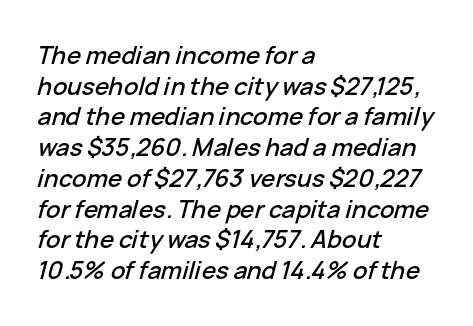
Q: Is the text italic (slanted)? A: Yes, it leans right by about 15 degrees.
Q: Is the text underlined? A: No.
Q: How is the paragraph aligned? A: Left-aligned.
Q: Is the spacing between letters normal or unusually wide? A: Normal.
Q: Is the spacing between lines tight, normal or loose? A: Normal.
